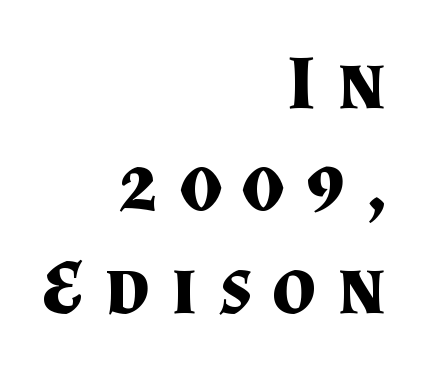
Q: Is the text bold? A: Yes.
Q: Is the text italic (slanted)? A: No, it is upright.
Q: Is the typeface a serif or a sans-serif typeface? A: Serif.
Q: Is the text underlined? A: No.
Q: How is the paragraph aligned? A: Right-aligned.
Q: Is the spacing between letters normal or unusually wide? A: Unusually wide.
Q: Is the spacing between lines tight, normal or loose? A: Normal.
Q: Width (condensed, normal, or wide)? A: Normal.
Q: Stroke contrast? A: Medium.
Q: x-height? A: Small.
Q: Monospaced? A: No.
